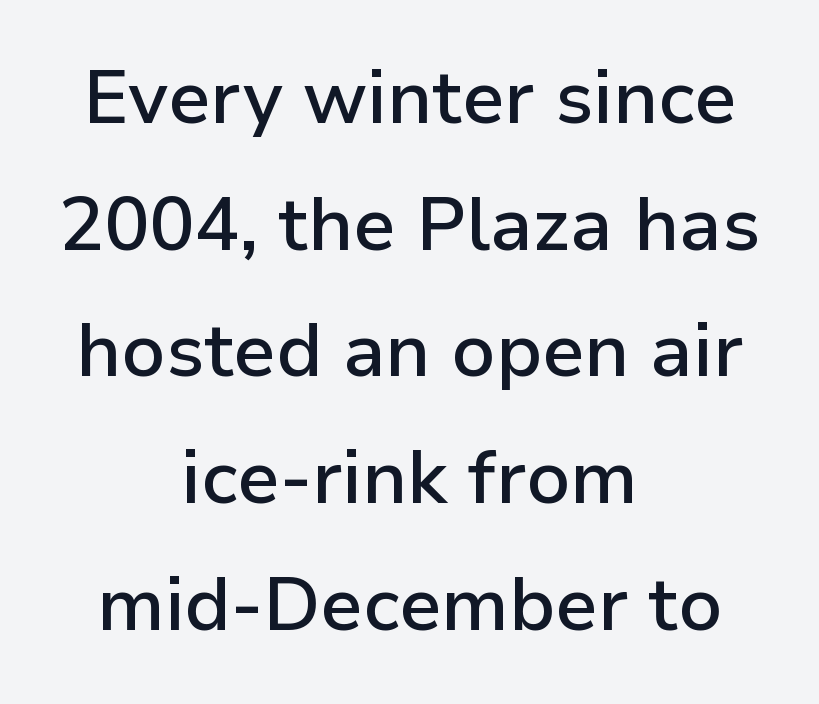
Stroke thickness is moderately raised; the sample reads as semibold. This rendering employs a face without finishing strokes, i.e., a sans-serif. Standard letterfit; no display-style spreading of the glyphs. Is this a fixed-width face? No — the glyphs have proportional, varying widths. A typesetter would call this leading conventional body-copy spacing. When letters stand straight like this, we call the style roman or upright.
